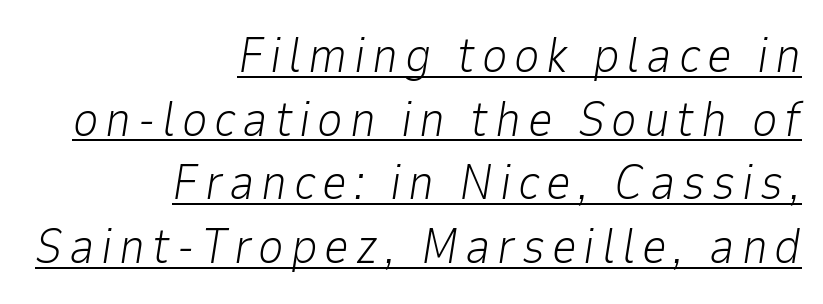
The image shows 49 px light type, italic (leaning right); set right-aligned, normal line spacing (1.3x), underlined; low stroke contrast and a medium x-height.
